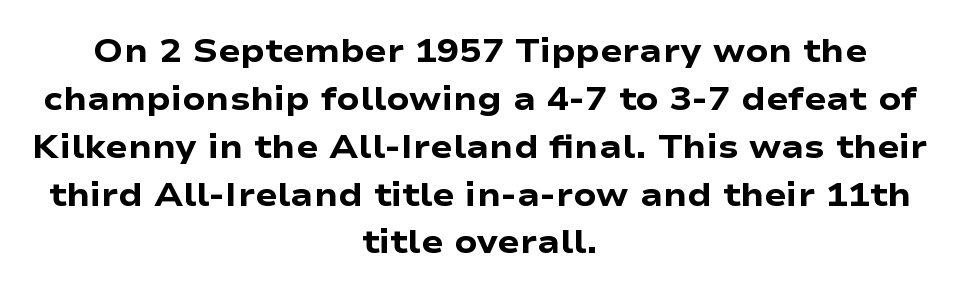
The image shows 33 px heavy, wide sans-serif type, upright; set centered, normal line spacing (1.45x), normal letter spacing, not underlined; low stroke contrast and a medium x-height.
